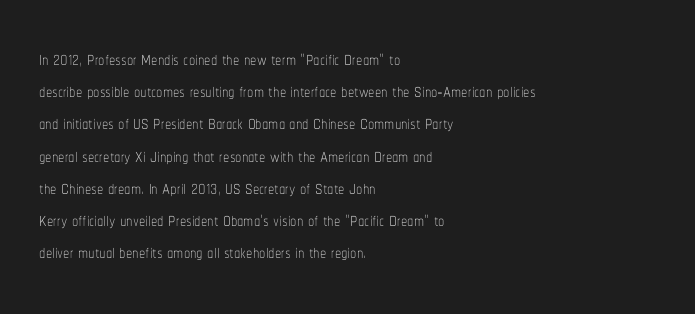
Q: Is the text bold? A: No.
Q: Is the text italic (slanted)? A: No, it is upright.
Q: Is the text underlined? A: No.
Q: How is the paragraph aligned? A: Left-aligned.
Q: Is the spacing between letters normal or unusually wide? A: Normal.
Q: Is the spacing between lines tight, normal or loose? A: Normal.
